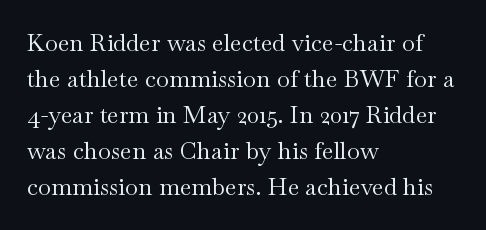
Q: Is the text bold? A: No.
Q: Is the text italic (slanted)? A: No, it is upright.
Q: Is the text underlined? A: No.
Q: How is the paragraph aligned? A: Left-aligned.
Q: Is the spacing between letters normal or unusually wide? A: Normal.
Q: Is the spacing between lines tight, normal or loose? A: Normal.
